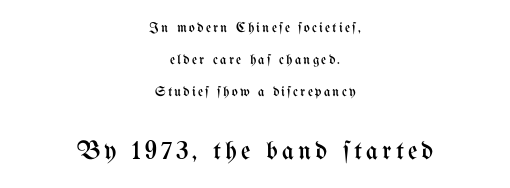
{"italic": "no", "bold": "no", "underline": "no", "align": "center", "line_spacing": "loose", "line_spacing_ratio": 2.3, "larger_block": "second", "size_ratio": 1.86, "glyph_px": 26}
